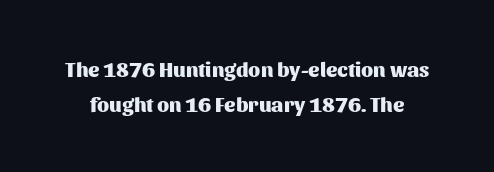
The image shows 21 px bold type, upright; set normal line spacing (1.68x), normal letter spacing, not underlined.
